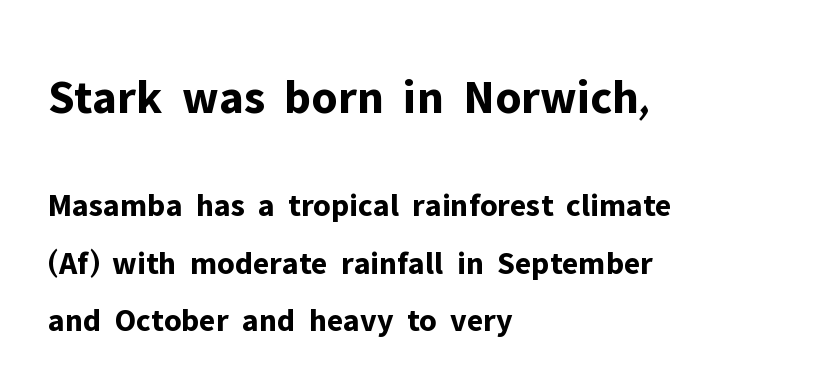
The image shows 49 px bold sans-serif type, upright; set left-aligned, line spacing 1.74x, normal letter spacing, not underlined; the first (top) block is 1.48x larger; low stroke contrast and a medium x-height.
